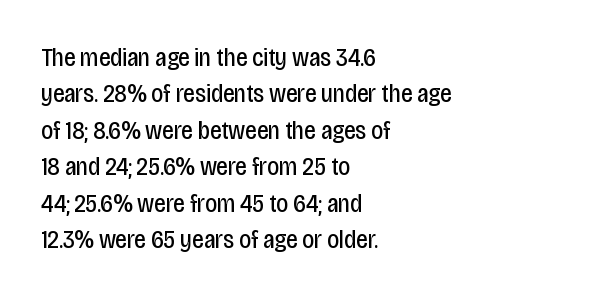
The image shows 26 px text type, upright; set left-aligned, normal line spacing (1.4x), normal letter spacing, not underlined.
